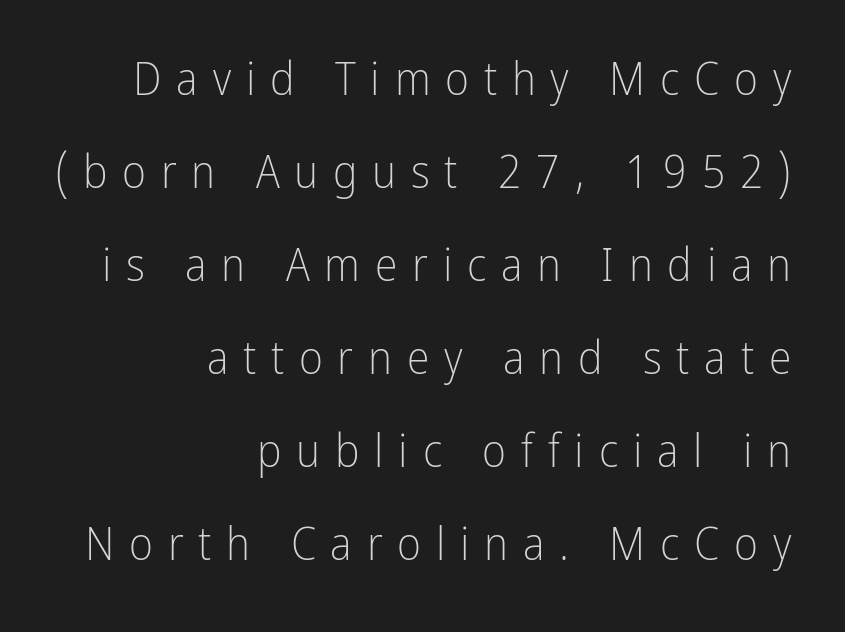
Q: Is the text bold? A: No.
Q: Is the text italic (slanted)? A: No, it is upright.
Q: Is the typeface a serif or a sans-serif typeface? A: Sans-serif.
Q: Is the text underlined? A: No.
Q: How is the paragraph aligned? A: Right-aligned.
Q: Is the spacing between letters normal or unusually wide? A: Unusually wide.
Q: Is the spacing between lines tight, normal or loose? A: Loose.
Q: Width (condensed, normal, or wide)? A: Condensed.
Q: Stroke contrast? A: Low.
Q: x-height? A: Medium.
Q: Monospaced? A: No.
